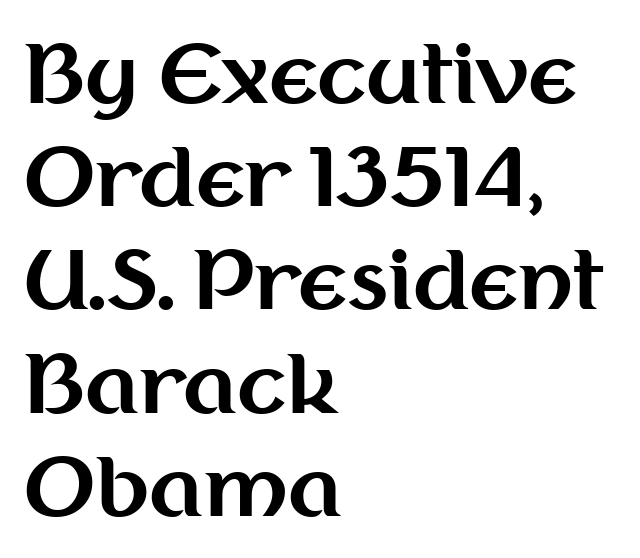
Q: Is the text bold? A: Yes.
Q: Is the text italic (slanted)? A: No, it is upright.
Q: Is the typeface a serif or a sans-serif typeface? A: Sans-serif.
Q: Is the text underlined? A: No.
Q: How is the paragraph aligned? A: Left-aligned.
Q: Is the spacing between letters normal or unusually wide? A: Normal.
Q: Is the spacing between lines tight, normal or loose? A: Normal.
Q: Width (condensed, normal, or wide)? A: Normal.
Q: Stroke contrast? A: Medium.
Q: x-height? A: Medium.
Q: Monospaced? A: No.
